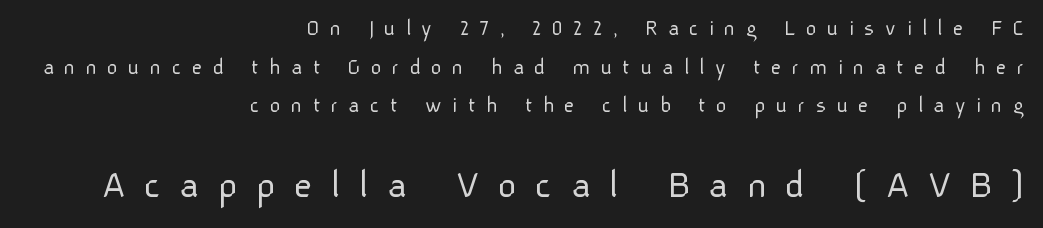
Q: Is the text bold? A: No.
Q: Is the text italic (slanted)? A: No, it is upright.
Q: Is the typeface a serif or a sans-serif typeface? A: Sans-serif.
Q: Is the text underlined? A: No.
Q: How is the paragraph aligned? A: Right-aligned.
Q: Is the spacing between letters normal or unusually wide? A: Unusually wide.
Q: Is the spacing between lines tight, normal or loose? A: Normal.
Q: Which block of text is set in a larger size, the first (top) or the second (bottom)? A: The second (bottom) one.
Q: Width (condensed, normal, or wide)? A: Normal.
Q: Stroke contrast? A: Low.
Q: x-height? A: Medium.
Q: Monospaced? A: No.
